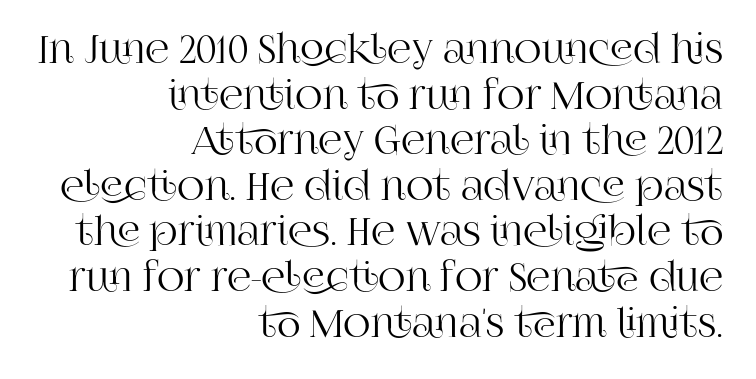
The image shows 38 px serif type, upright; set right-aligned, line spacing 1.2x, normal letter spacing, not underlined; high stroke contrast and a large x-height.
